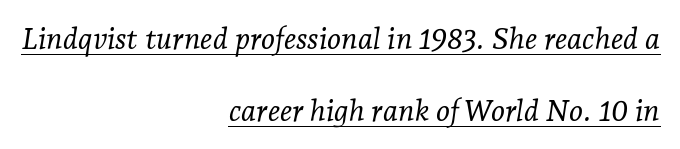
{"serif": "yes", "italic": "yes", "lean": "right", "slant_degrees": 7, "bold": "no", "weight": "light", "width": "normal", "stroke_contrast": "low", "x_height": "medium", "monospaced": "no", "underline": "yes", "align": "right", "line_spacing": "loose", "line_spacing_ratio": 2.39, "letter_spacing": "normal", "letter_spacing_em": 0.0, "glyph_px": 30}
